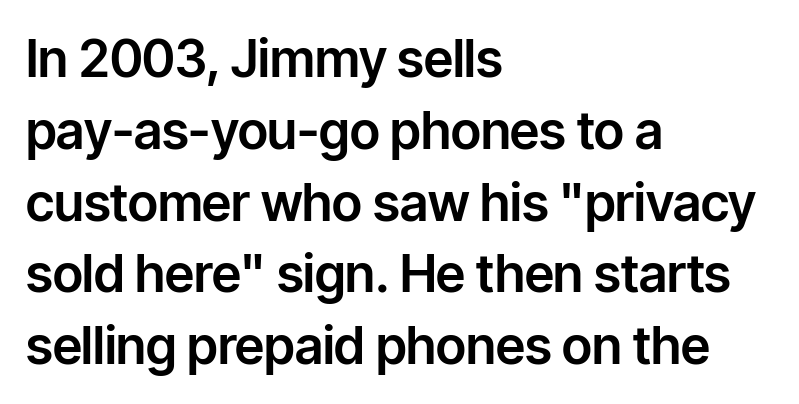
Q: Is the text italic (slanted)? A: No, it is upright.
Q: Is the typeface a serif or a sans-serif typeface? A: Sans-serif.
Q: Is the text underlined? A: No.
Q: How is the paragraph aligned? A: Left-aligned.
Q: Is the spacing between letters normal or unusually wide? A: Normal.
Q: Is the spacing between lines tight, normal or loose? A: Normal.
Q: Width (condensed, normal, or wide)? A: Normal.
Q: Stroke contrast? A: Low.
Q: x-height? A: Medium.
Q: Monospaced? A: No.
